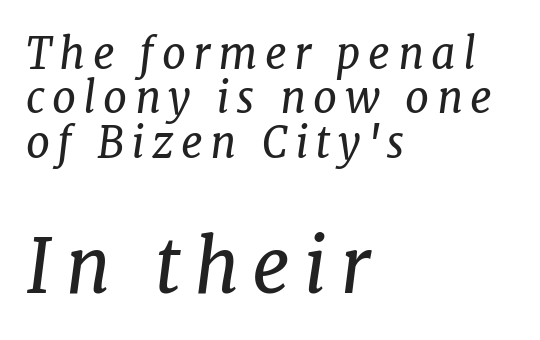
Q: Is the text bold? A: No.
Q: Is the text italic (slanted)? A: Yes, it leans right by about 7 degrees.
Q: Is the typeface a serif or a sans-serif typeface? A: Serif.
Q: Is the text underlined? A: No.
Q: How is the paragraph aligned? A: Left-aligned.
Q: Is the spacing between lines tight, normal or loose? A: Tight.
Q: Which block of text is set in a larger size, the first (top) or the second (bottom)? A: The second (bottom) one.
Q: Width (condensed, normal, or wide)? A: Normal.
Q: Stroke contrast? A: Low.
Q: x-height? A: Medium.
Q: Monospaced? A: No.
